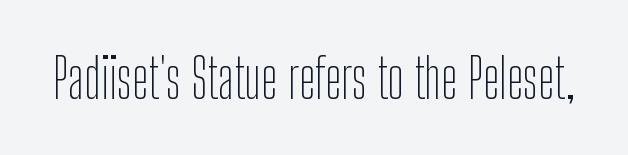
Q: Is the text bold? A: No.
Q: Is the text italic (slanted)? A: No, it is upright.
Q: Is the typeface a serif or a sans-serif typeface? A: Sans-serif.
Q: Is the text underlined? A: No.
Q: Is the spacing between letters normal or unusually wide? A: Normal.
Q: Width (condensed, normal, or wide)? A: Condensed.
Q: Stroke contrast? A: Low.
Q: x-height? A: Medium.
Q: Monospaced? A: No.
